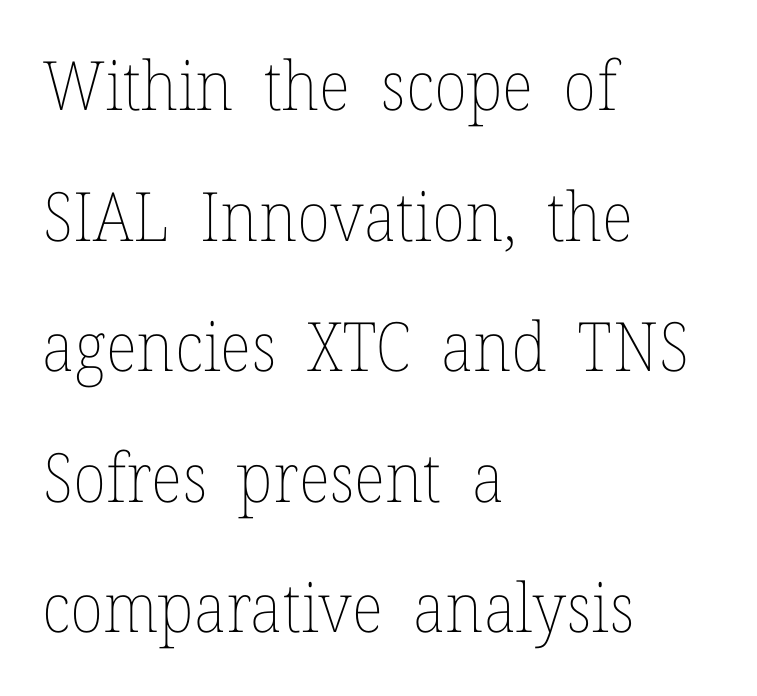
A light-to-regular cut is what we see here. Looks like regular typesetting: each glyph gets only the width it needs. The baseline area is clear. Italic: no, the glyphs are upright roman. The text block is weighted toward the left margin, trailing off unevenly rightward.
